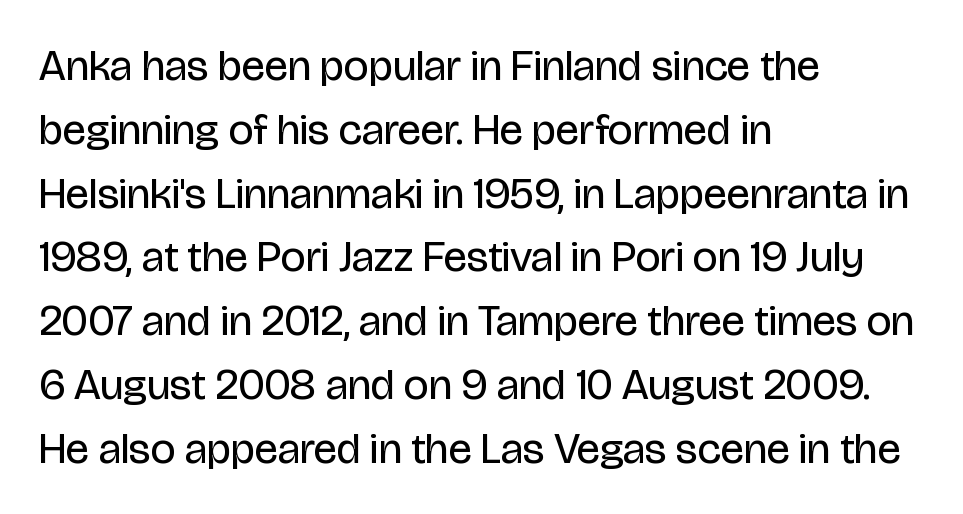
Q: Is the text bold? A: No.
Q: Is the text italic (slanted)? A: No, it is upright.
Q: Is the typeface a serif or a sans-serif typeface? A: Sans-serif.
Q: Is the text underlined? A: No.
Q: How is the paragraph aligned? A: Left-aligned.
Q: Is the spacing between letters normal or unusually wide? A: Normal.
Q: Is the spacing between lines tight, normal or loose? A: Normal.
Q: Width (condensed, normal, or wide)? A: Condensed.
Q: Stroke contrast? A: Low.
Q: x-height? A: Large.
Q: Monospaced? A: No.
